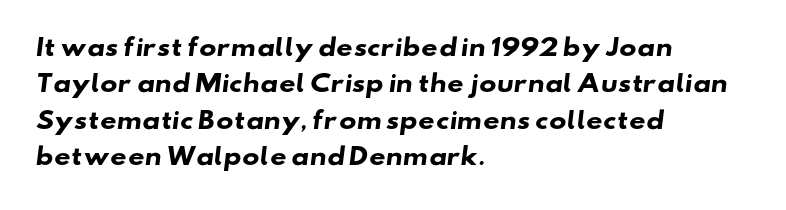
{"bold": "yes", "underline": "no", "align": "left", "line_spacing": "normal", "line_spacing_ratio": 1.58, "letter_spacing": "normal", "letter_spacing_em": 0.0, "glyph_px": 23}
